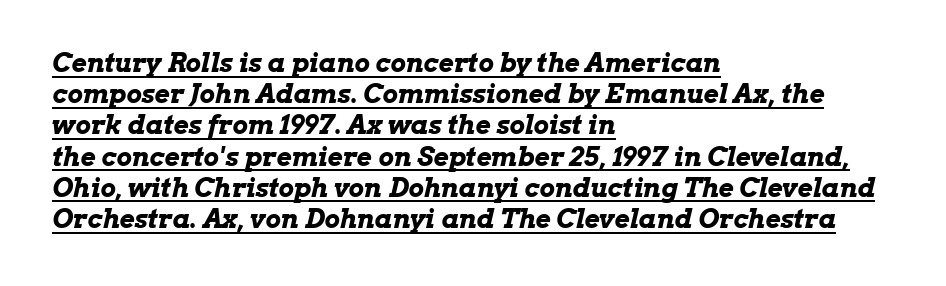
The image shows 26 px bold type, italic (leaning right); set left-aligned, line spacing 1.2x, normal letter spacing, underlined.
